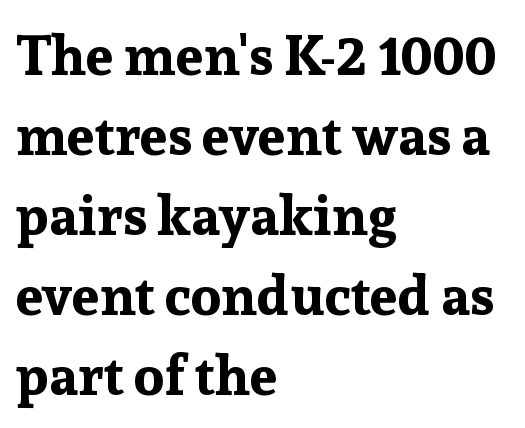
Each letter's strokes conclude with small projecting serifs. Words appear dense and cohesive because spacing is normal. This rendering features lettering with no underline. Where is the straight margin? On the left. Rows of type keep a routine distance in the vertical direction. Character widths vary here, with narrow letters taking less room than wide ones.
